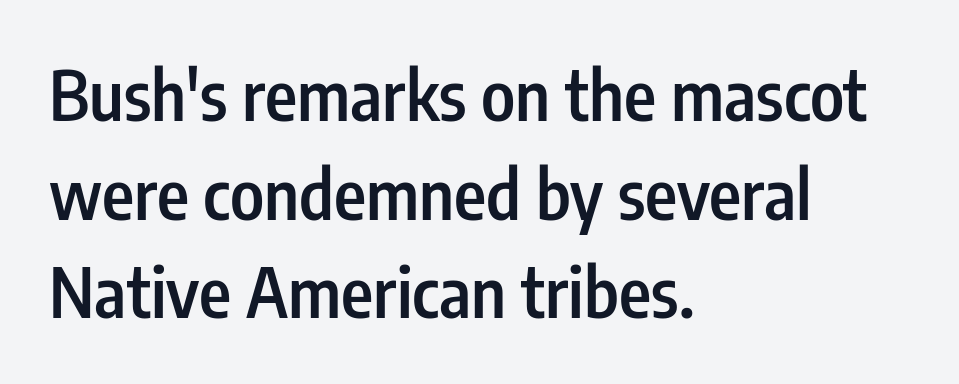
Q: Is the text bold? A: Semi-bold.
Q: Is the text italic (slanted)? A: No, it is upright.
Q: Is the typeface a serif or a sans-serif typeface? A: Sans-serif.
Q: Is the text underlined? A: No.
Q: How is the paragraph aligned? A: Left-aligned.
Q: Is the spacing between letters normal or unusually wide? A: Normal.
Q: Is the spacing between lines tight, normal or loose? A: Normal.
Q: Width (condensed, normal, or wide)? A: Condensed.
Q: Stroke contrast? A: Low.
Q: x-height? A: Medium.
Q: Monospaced? A: No.
